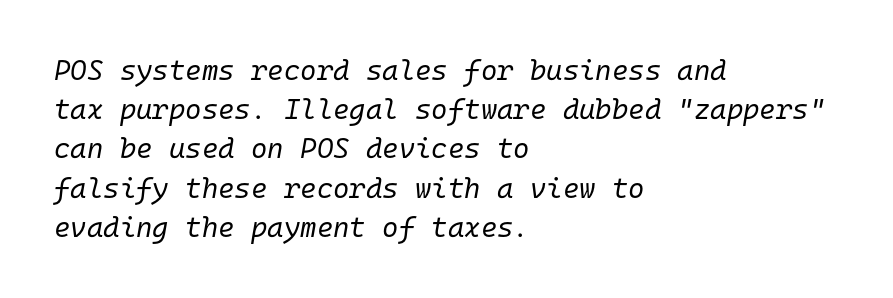
The image shows 28 px regular-weight type, italic (leaning right), monospaced; set left-aligned, normal line spacing (1.4x), normal letter spacing, not underlined; low stroke contrast and a medium x-height.
